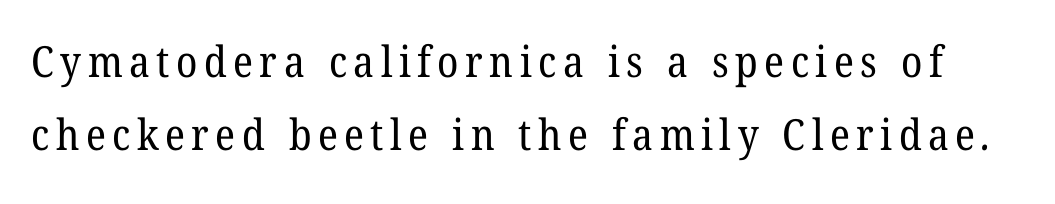
Q: Is the text bold? A: No.
Q: Is the typeface a serif or a sans-serif typeface? A: Serif.
Q: Is the text underlined? A: No.
Q: Is the spacing between lines tight, normal or loose? A: Normal.
Q: Width (condensed, normal, or wide)? A: Normal.
Q: Stroke contrast? A: Low.
Q: x-height? A: Medium.
Q: Monospaced? A: No.
